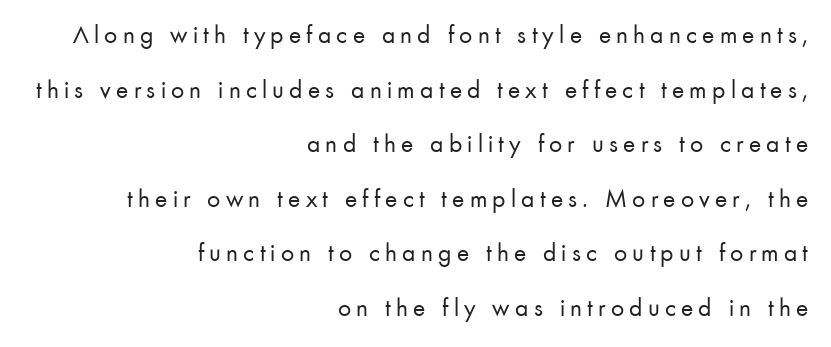
The gaps between neighbouring characters are conspicuously large. A flush-right, rag-left setting is used for this passage. Lines of text with bare space underneath. Do the letters lean? They stand straight.
